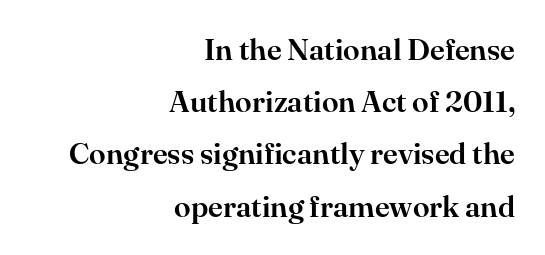
Tracking value appears to be zero — textbook default spacing. The letters advance in unequal steps, a hallmark of proportional type. These lines are composed in type with serifs. Style check: upright.
